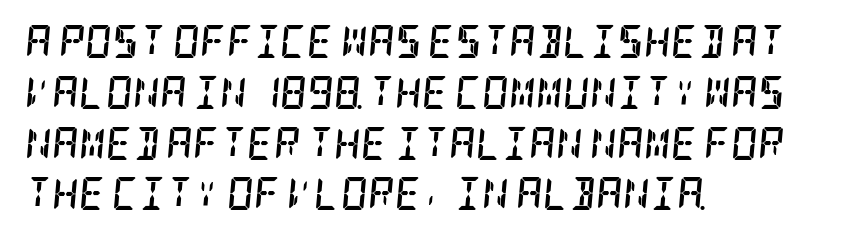
The image shows 33 px semibold, condensed serif type, italic (leaning right); set left-aligned, normal line spacing (1.54x), normal letter spacing, not underlined; low stroke contrast and a large x-height.
